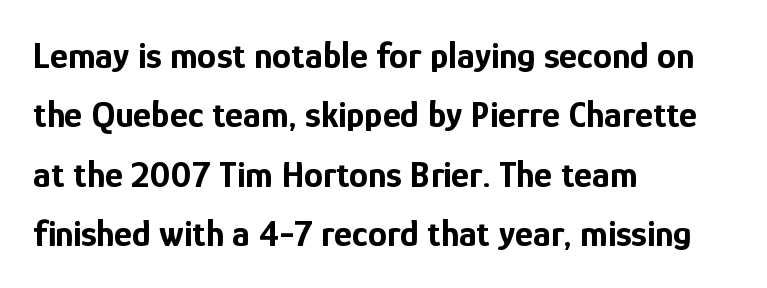
The image shows 38 px bold, condensed sans-serif type, upright; set left-aligned, normal line spacing (1.56x), normal letter spacing, not underlined; low stroke contrast and a medium x-height.
